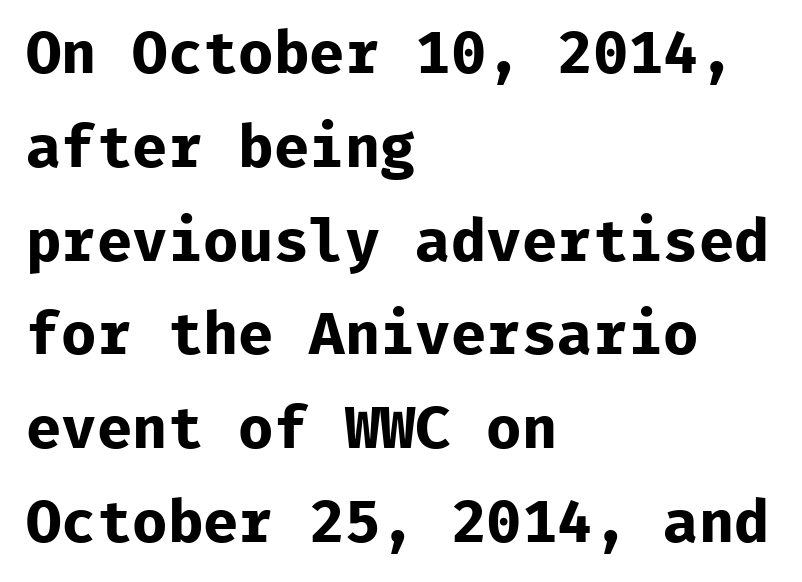
The image shows 59 px bold sans-serif type, upright, monospaced; set left-aligned, normal line spacing (1.59x), normal letter spacing, not underlined; low stroke contrast and a medium x-height.
